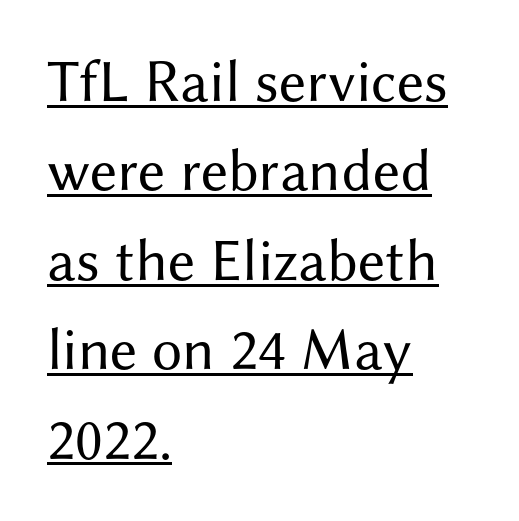
Q: Is the text bold? A: No.
Q: Is the text italic (slanted)? A: No, it is upright.
Q: Is the typeface a serif or a sans-serif typeface? A: Sans-serif.
Q: Is the text underlined? A: Yes.
Q: How is the paragraph aligned? A: Left-aligned.
Q: Is the spacing between letters normal or unusually wide? A: Normal.
Q: Is the spacing between lines tight, normal or loose? A: Normal.
Q: Width (condensed, normal, or wide)? A: Normal.
Q: Stroke contrast? A: Medium.
Q: x-height? A: Medium.
Q: Monospaced? A: No.
